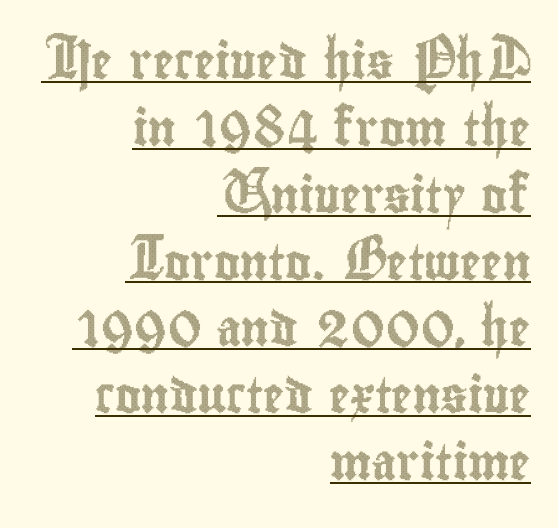
This sample has the flowing, uneven cadence of proportional lettering. You could fit nearly another row in the gap between these rows. The glyphs are accompanied by a horizontal stroke just below them. Caption: standard tracking, unaltered.
